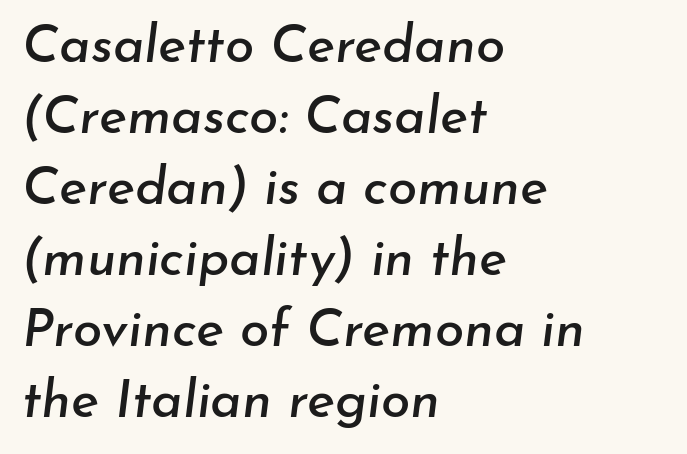
{"italic": "yes", "lean": "right", "slant_degrees": 7, "width": "normal", "stroke_contrast": "low", "x_height": "small", "monospaced": "no", "underline": "no", "align": "left", "line_spacing": "normal", "line_spacing_ratio": 1.34, "letter_spacing": "normal", "letter_spacing_em": 0.0, "glyph_px": 53}
